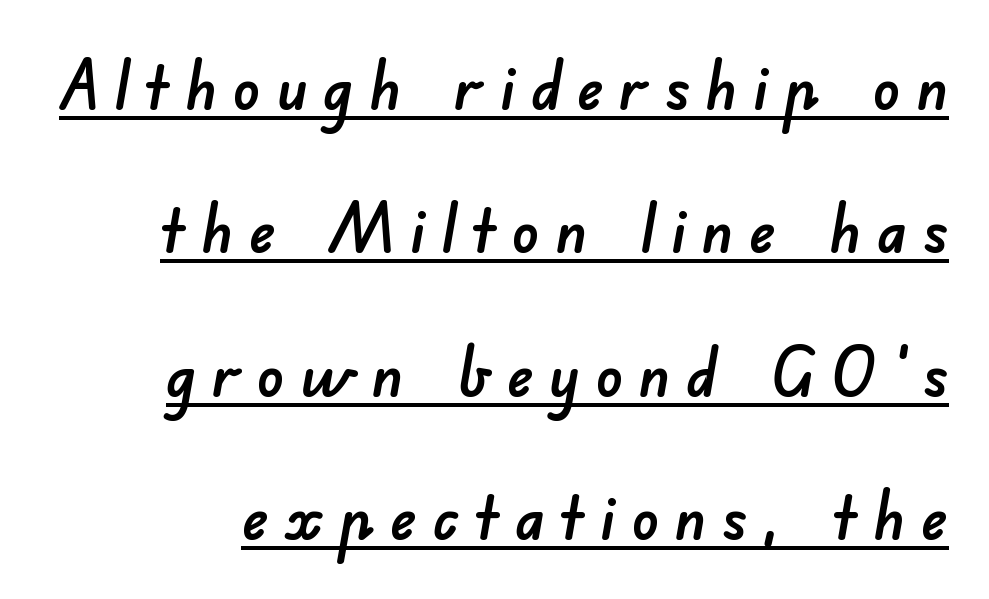
{"serif": "no", "width": "normal", "stroke_contrast": "low", "x_height": "small", "monospaced": "no", "underline": "yes", "line_spacing": "loose", "line_spacing_ratio": 2.14, "letter_spacing": "wide", "letter_spacing_em": 0.23, "glyph_px": 67}
